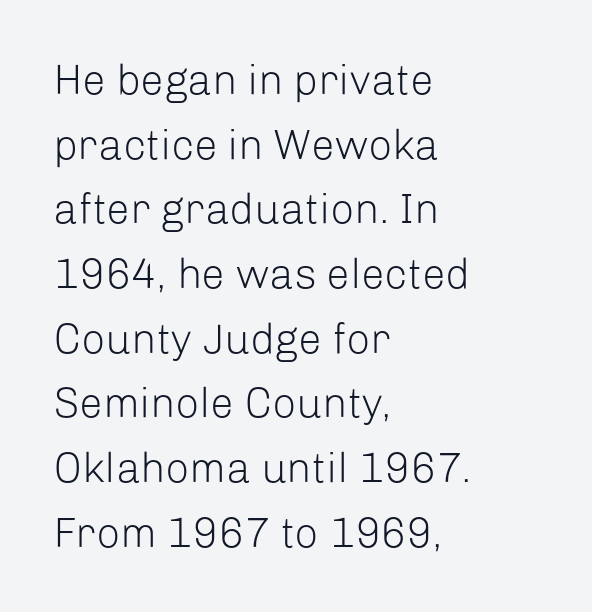
Each letter keeps its own natural width here, so spacing adapts to shape. This is not heavy type; no bold has been used. One-word summary of the alignment: left. The gaps between neighbouring characters are ordinary and unremarkable.
